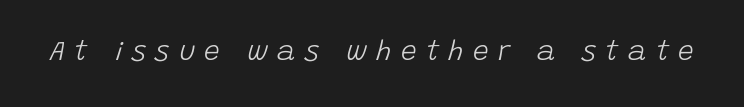
The image shows 28 px light type, italic (leaning right); set unusually wide letter spacing (+0.33 em), not underlined; low stroke contrast and a large x-height.
